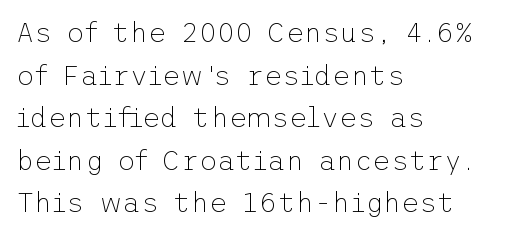
Q: Is the text bold? A: No.
Q: Is the text italic (slanted)? A: No, it is upright.
Q: Is the typeface a serif or a sans-serif typeface? A: Sans-serif.
Q: Is the text underlined? A: No.
Q: How is the paragraph aligned? A: Left-aligned.
Q: Is the spacing between letters normal or unusually wide? A: Normal.
Q: Is the spacing between lines tight, normal or loose? A: Normal.
Q: Width (condensed, normal, or wide)? A: Normal.
Q: Stroke contrast? A: Low.
Q: x-height? A: Medium.
